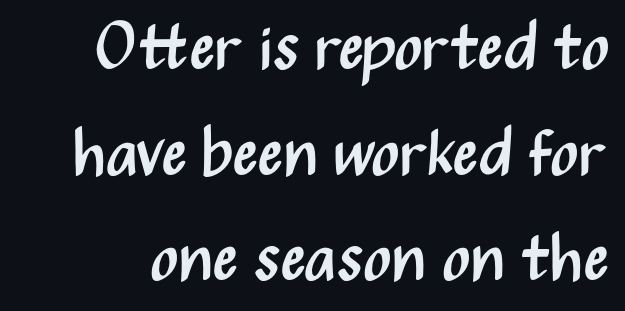
Decoration check: the copy has no underline. Regular leading. Varying glyph widths throughout — classic text-font behaviour. Nothing sits at the stroke ends, so this counts as sans-serif. The letters stand upright; this is a roman face. Glyph-to-glyph distance matches everyday printed text.
